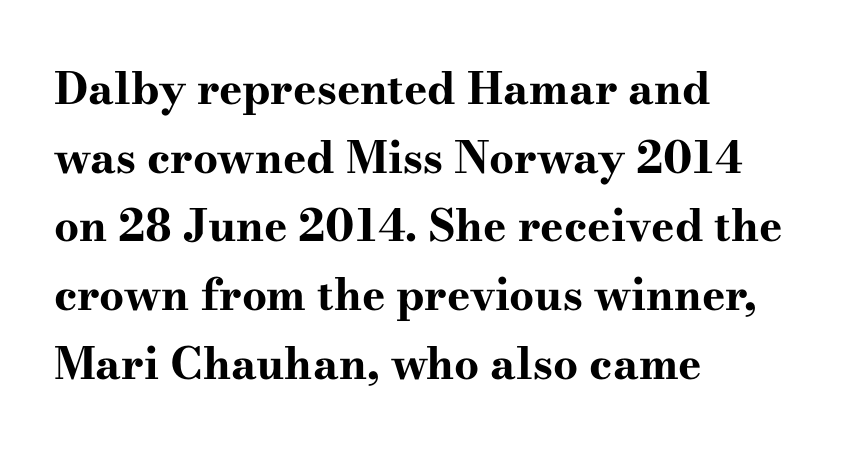
{"serif": "yes", "italic": "no", "bold": "yes", "weight": "bold", "width": "wide", "stroke_contrast": "high", "x_height": "small", "monospaced": "no", "underline": "no", "align": "left", "line_spacing": "normal", "line_spacing_ratio": 1.56, "letter_spacing": "normal", "letter_spacing_em": 0.0, "glyph_px": 44}
